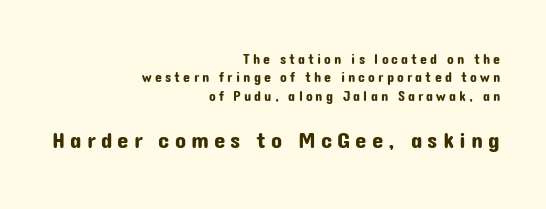
Look at the tracking — it's clearly loosened, letters drifting apart. The passage shown is not underscored anywhere. One glance says typical: line gaps are just what's usual. Upright lettering throughout. The compositor pushed each line to the right boundary. The more generous point size was reserved for the lower chunk.
